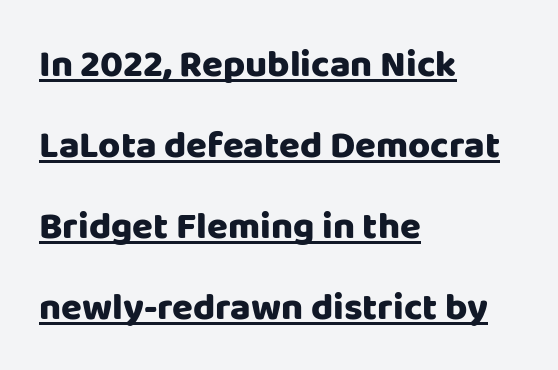
Q: Is the text italic (slanted)? A: No, it is upright.
Q: Is the typeface a serif or a sans-serif typeface? A: Sans-serif.
Q: Is the text underlined? A: Yes.
Q: How is the paragraph aligned? A: Left-aligned.
Q: Is the spacing between letters normal or unusually wide? A: Normal.
Q: Is the spacing between lines tight, normal or loose? A: Loose.
Q: Width (condensed, normal, or wide)? A: Normal.
Q: Stroke contrast? A: Low.
Q: x-height? A: Large.
Q: Monospaced? A: No.
